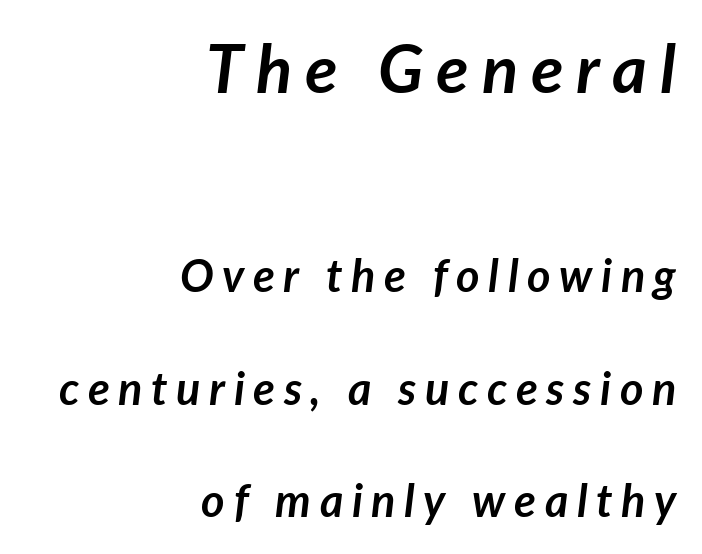
{"italic": "yes", "lean": "right", "slant_degrees": 7, "bold": "yes", "weight": "semibold", "width": "normal", "stroke_contrast": "low", "x_height": "medium", "monospaced": "no", "underline": "no", "align": "right", "line_spacing": "loose", "line_spacing_ratio": 2.5, "larger_block": "first", "size_ratio": 1.49, "glyph_px": 67}
